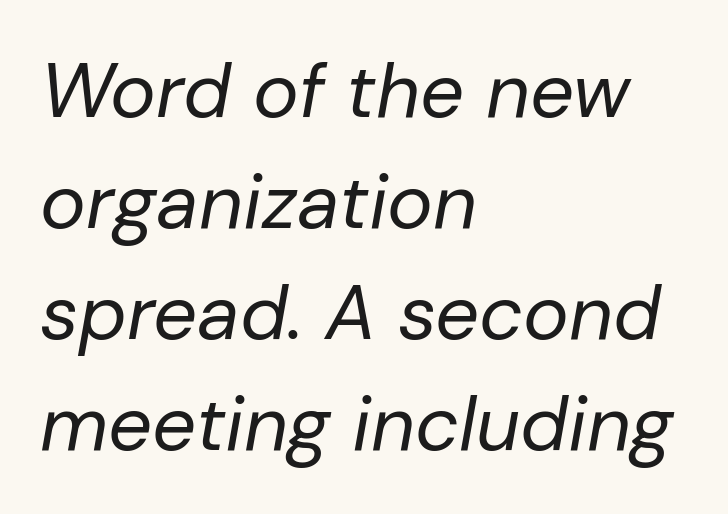
The image shows 77 px regular-weight type, italic (leaning right); set left-aligned, normal line spacing (1.44x), normal letter spacing, not underlined; low stroke contrast and a medium x-height.
